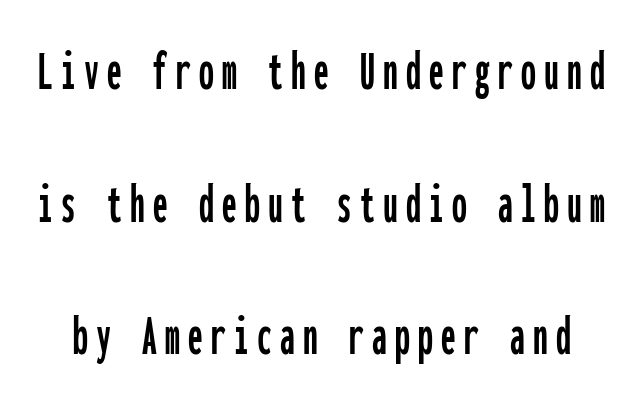
Q: Is the text italic (slanted)? A: No, it is upright.
Q: Is the typeface a serif or a sans-serif typeface? A: Sans-serif.
Q: Is the text underlined? A: No.
Q: Is the spacing between lines tight, normal or loose? A: Loose.
Q: Width (condensed, normal, or wide)? A: Condensed.
Q: Stroke contrast? A: Low.
Q: x-height? A: Medium.
Q: Monospaced? A: Yes.
